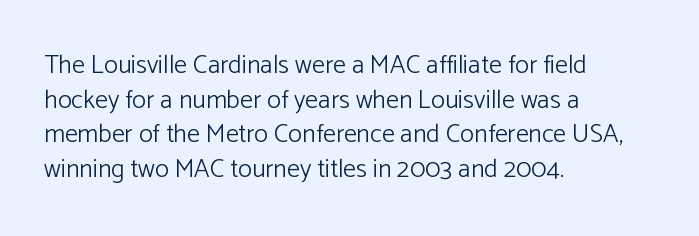
{"italic": "no", "bold": "no", "underline": "no", "align": "left", "line_spacing": "normal", "line_spacing_ratio": 1.33, "letter_spacing": "normal", "letter_spacing_em": 0.0, "glyph_px": 26}
